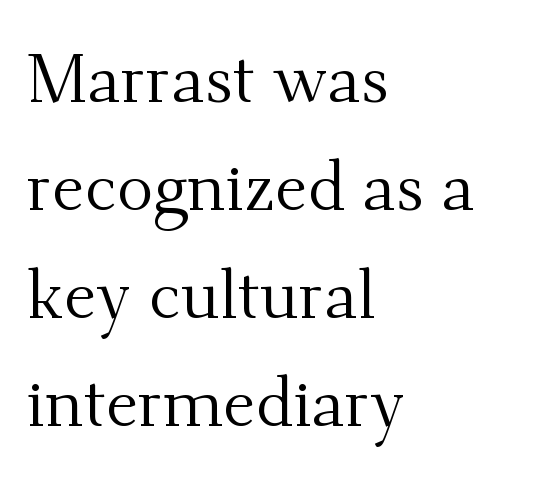
Q: Is the text bold? A: No.
Q: Is the text italic (slanted)? A: No, it is upright.
Q: Is the typeface a serif or a sans-serif typeface? A: Serif.
Q: Is the text underlined? A: No.
Q: How is the paragraph aligned? A: Left-aligned.
Q: Is the spacing between letters normal or unusually wide? A: Normal.
Q: Is the spacing between lines tight, normal or loose? A: Normal.
Q: Width (condensed, normal, or wide)? A: Normal.
Q: Stroke contrast? A: Medium.
Q: x-height? A: Small.
Q: Monospaced? A: No.
